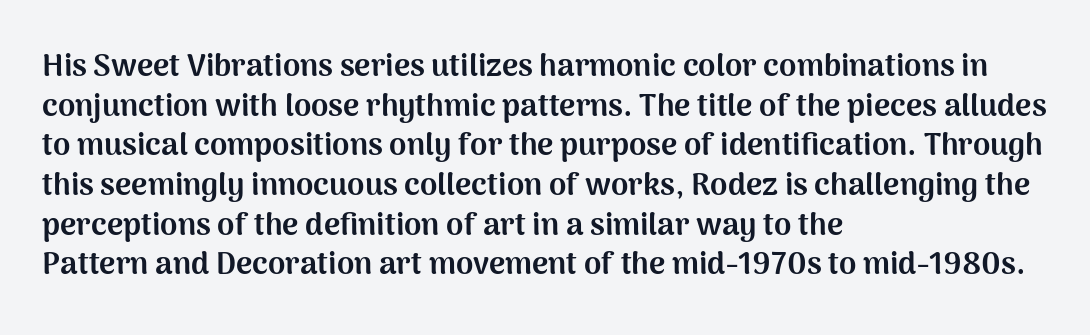
This sample uses an upright cut, with every glyph sitting square on the baseline. Think of a printed novel: that variable character pitch is what you see here. Is this a sans? Yes — the strokes have no serifs. Summary of weight: heavy, a full bold. This sample is left-justified, so line endings fall wherever the words run out.
